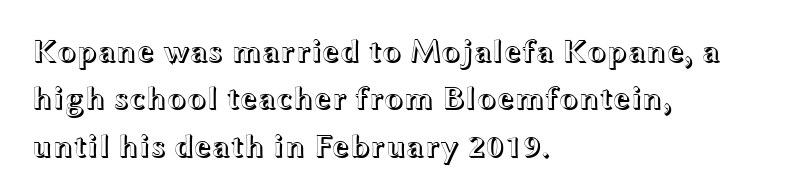
The image shows 32 px wide type, upright; set left-aligned, normal line spacing (1.48x), normal letter spacing, not underlined; a medium x-height.
